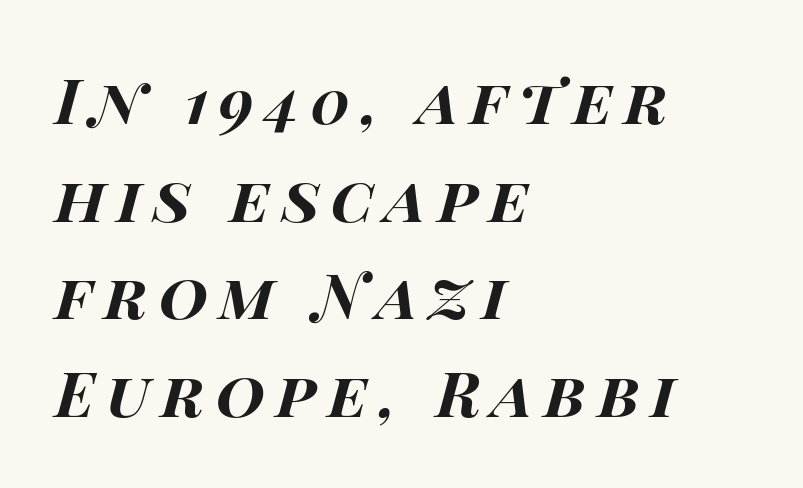
Q: Is the text bold? A: Yes.
Q: Is the text italic (slanted)? A: Yes, it leans right by about 14 degrees.
Q: Is the text underlined? A: No.
Q: How is the paragraph aligned? A: Left-aligned.
Q: Is the spacing between lines tight, normal or loose? A: Normal.
Q: Width (condensed, normal, or wide)? A: Wide.
Q: Stroke contrast? A: High.
Q: x-height? A: Large.
Q: Monospaced? A: No.
